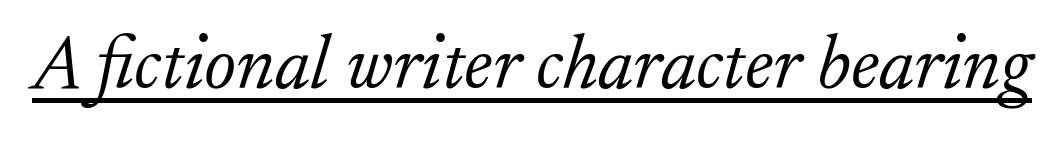
{"serif": "yes", "italic": "yes", "lean": "right", "slant_degrees": 17, "bold": "no", "weight": "light", "width": "normal", "stroke_contrast": "low", "x_height": "small", "monospaced": "no", "underline": "yes", "letter_spacing": "normal", "letter_spacing_em": 0.0, "glyph_px": 76}
